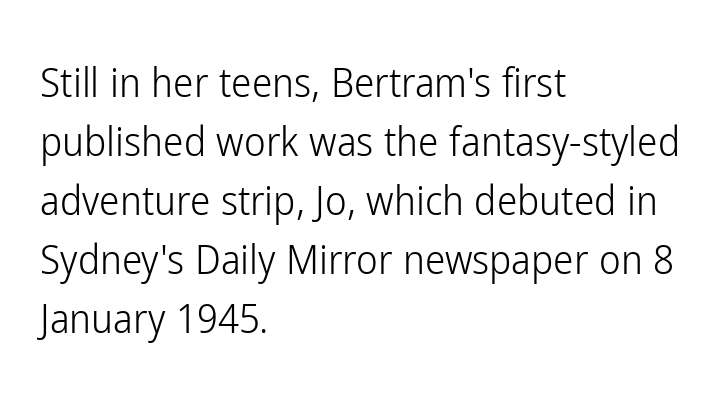
{"serif": "no", "italic": "no", "bold": "no", "weight": "light", "width": "condensed", "stroke_contrast": "low", "x_height": "medium", "monospaced": "no", "underline": "no", "align": "left", "line_spacing": "normal", "line_spacing_ratio": 1.44, "letter_spacing": "normal", "letter_spacing_em": 0.0, "glyph_px": 41}
